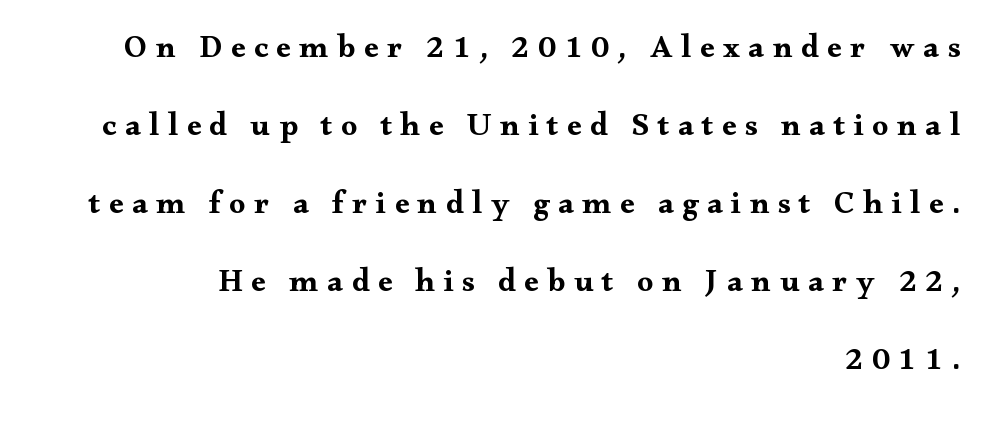
The image shows 32 px wide serif type, upright; set right-aligned, loose line spacing (2.44x), unusually wide letter spacing (+0.27 em), not underlined; medium stroke contrast and a small x-height.
